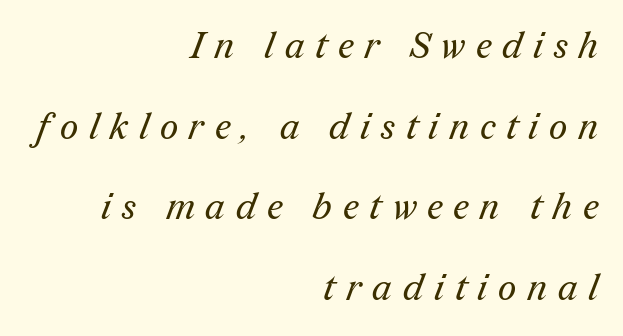
Horizontal alignment here is rightward, an uncommon choice for prose. Letters rest on an invisible, unmarked baseline. These lines are composed in type with serifs. The passage shown has open, widely tracked lettering throughout.
